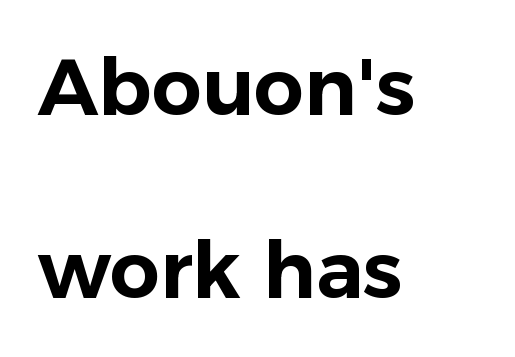
The text block is weighted toward the left margin, trailing off unevenly rightward. The letters carry no serifs — their stems end cleanly without finishing strokes. The rendering uses natural spacing where letterforms have individual widths. Upright lettering throughout.
